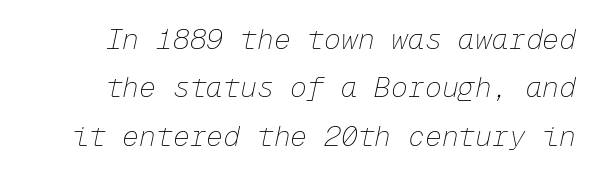
In terms of letterspacing, this is plain default setting. The typesetting does not lean heavy: it is not bold. Horizontal alignment here is rightward, an uncommon choice for prose. Type without underlining. Quick note: italic.
